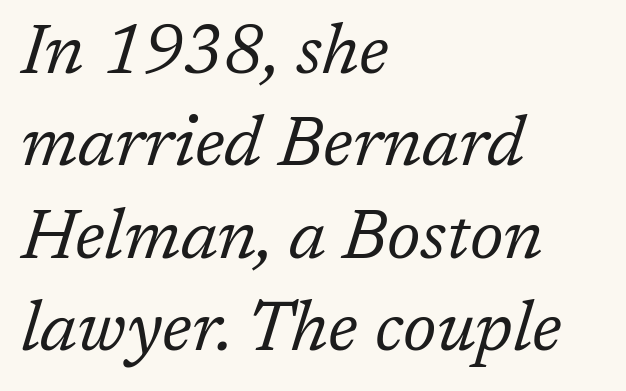
Q: Is the text bold? A: No.
Q: Is the text italic (slanted)? A: Yes, it leans right by about 17 degrees.
Q: Is the typeface a serif or a sans-serif typeface? A: Serif.
Q: Is the text underlined? A: No.
Q: How is the paragraph aligned? A: Left-aligned.
Q: Is the spacing between letters normal or unusually wide? A: Normal.
Q: Is the spacing between lines tight, normal or loose? A: Normal.
Q: Width (condensed, normal, or wide)? A: Normal.
Q: Stroke contrast? A: Low.
Q: x-height? A: Medium.
Q: Monospaced? A: No.
